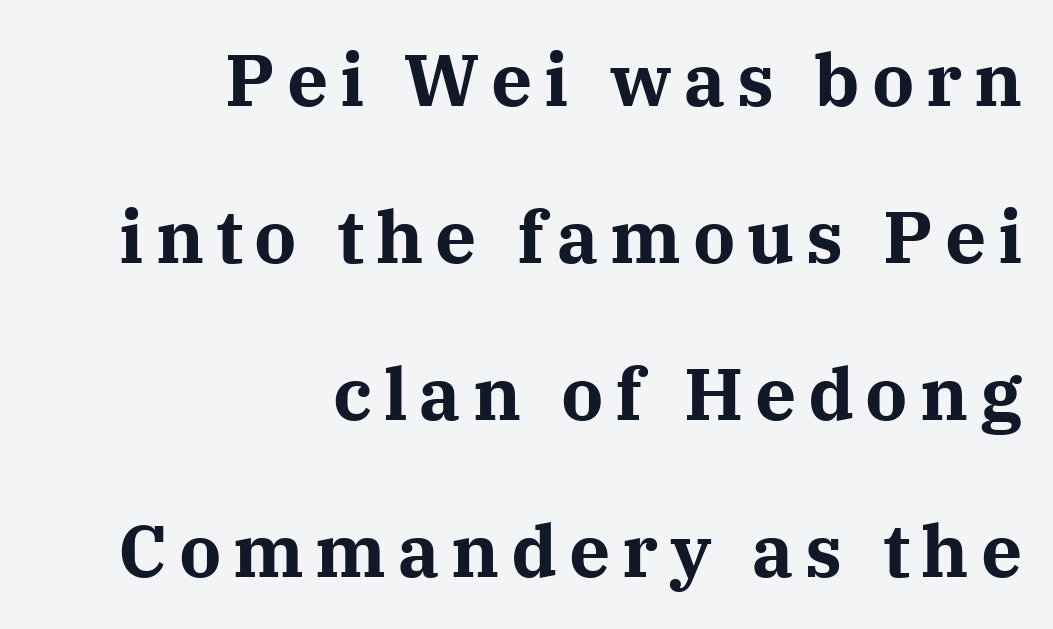
Q: Is the text bold? A: Yes.
Q: Is the text italic (slanted)? A: No, it is upright.
Q: Is the typeface a serif or a sans-serif typeface? A: Serif.
Q: Is the text underlined? A: No.
Q: How is the paragraph aligned? A: Right-aligned.
Q: Is the spacing between lines tight, normal or loose? A: Loose.
Q: Width (condensed, normal, or wide)? A: Normal.
Q: Stroke contrast? A: Medium.
Q: x-height? A: Medium.
Q: Monospaced? A: No.
